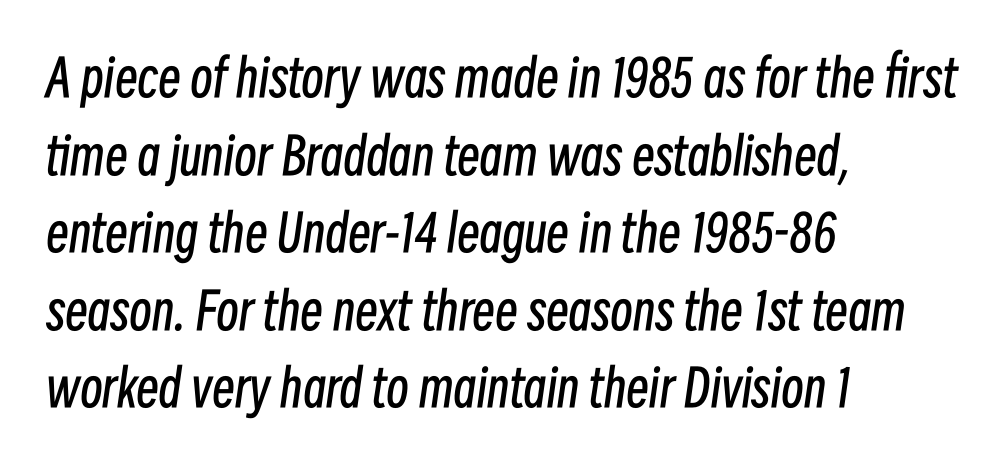
The image shows 51 px regular-weight, condensed type, italic (leaning right); set left-aligned, normal line spacing (1.52x), normal letter spacing, not underlined; low stroke contrast and a medium x-height.
